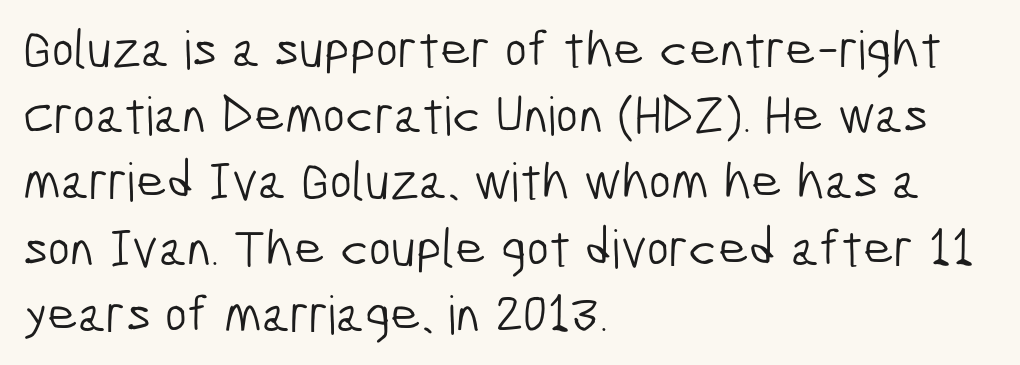
{"serif": "no", "bold": "no", "weight": "light", "width": "condensed", "stroke_contrast": "low", "x_height": "medium", "monospaced": "no", "underline": "no", "align": "left", "line_spacing": "normal", "line_spacing_ratio": 1.25, "letter_spacing": "normal", "letter_spacing_em": 0.0, "glyph_px": 53}
